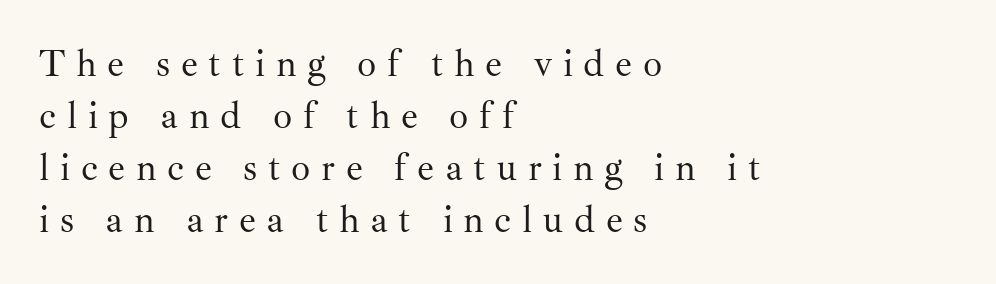
Q: Is the text bold? A: No.
Q: Is the text italic (slanted)? A: No, it is upright.
Q: Is the typeface a serif or a sans-serif typeface? A: Serif.
Q: Is the text underlined? A: No.
Q: How is the paragraph aligned? A: Left-aligned.
Q: Is the spacing between letters normal or unusually wide? A: Unusually wide.
Q: Is the spacing between lines tight, normal or loose? A: Normal.
Q: Width (condensed, normal, or wide)? A: Normal.
Q: Stroke contrast? A: Medium.
Q: x-height? A: Small.
Q: Monospaced? A: No.
